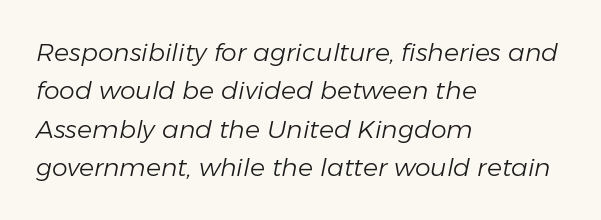
{"italic": "yes", "lean": "right", "slant_degrees": 11, "bold": "no", "underline": "no", "align": "left", "line_spacing": "normal", "line_spacing_ratio": 1.54, "letter_spacing": "normal", "letter_spacing_em": 0.0, "glyph_px": 25}
